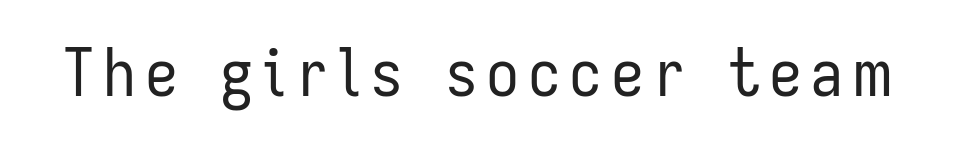
The gap between lines stays unmarked. The lettering stays uniformly vertical, giving the passage a roman look. The letters look calm and open, with moderate or lighter stems. The characters display no serif detailing; their extremities are plain.
